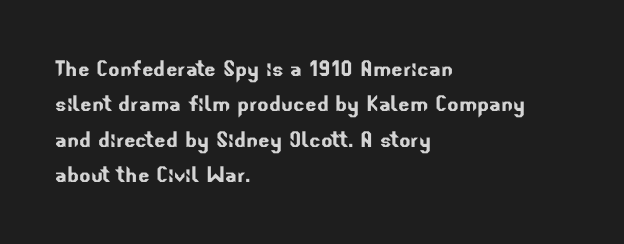
The image shows 27 px text type; set left-aligned, normal line spacing (1.31x), normal letter spacing, not underlined.
